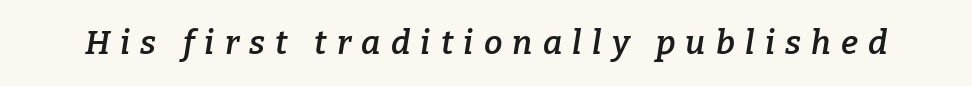
Q: Is the text bold? A: Semi-bold.
Q: Is the text italic (slanted)? A: Yes, it leans right by about 9 degrees.
Q: Is the typeface a serif or a sans-serif typeface? A: Serif.
Q: Is the text underlined? A: No.
Q: Is the spacing between letters normal or unusually wide? A: Unusually wide.
Q: Width (condensed, normal, or wide)? A: Normal.
Q: Stroke contrast? A: Low.
Q: x-height? A: Medium.
Q: Monospaced? A: No.
